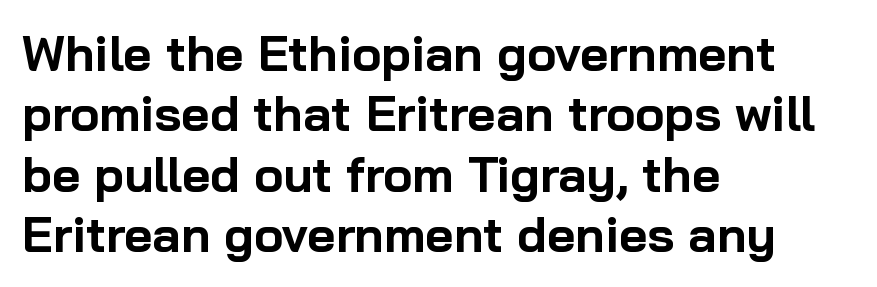
Q: Is the text bold? A: Yes.
Q: Is the text italic (slanted)? A: No, it is upright.
Q: Is the typeface a serif or a sans-serif typeface? A: Sans-serif.
Q: Is the text underlined? A: No.
Q: How is the paragraph aligned? A: Left-aligned.
Q: Is the spacing between letters normal or unusually wide? A: Normal.
Q: Width (condensed, normal, or wide)? A: Normal.
Q: Stroke contrast? A: Low.
Q: x-height? A: Medium.
Q: Monospaced? A: No.
